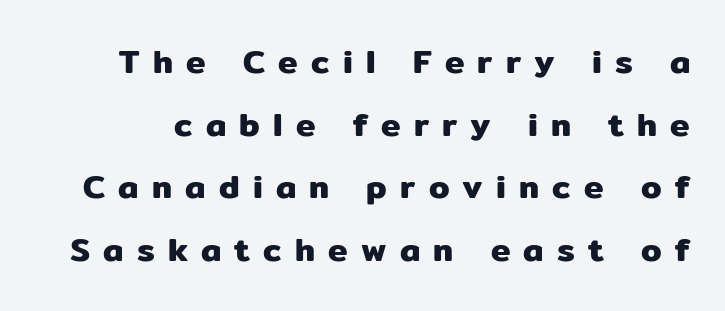
{"serif": "no", "italic": "no", "width": "normal", "stroke_contrast": "low", "x_height": "medium", "monospaced": "no", "underline": "no", "line_spacing": "loose", "line_spacing_ratio": 1.9, "letter_spacing": "wide", "letter_spacing_em": 0.4, "glyph_px": 33}
